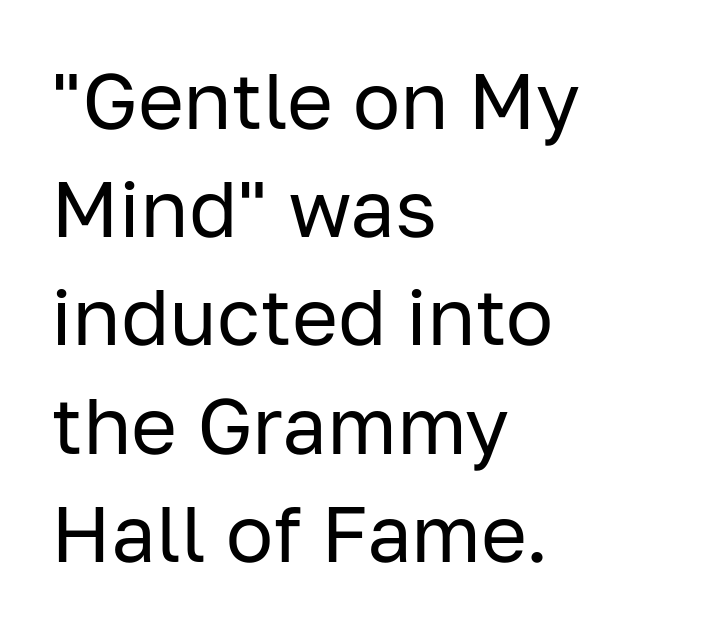
The image shows 79 px regular-weight sans-serif type, upright; set left-aligned, normal line spacing (1.37x), normal letter spacing, not underlined; low stroke contrast and a medium x-height.
